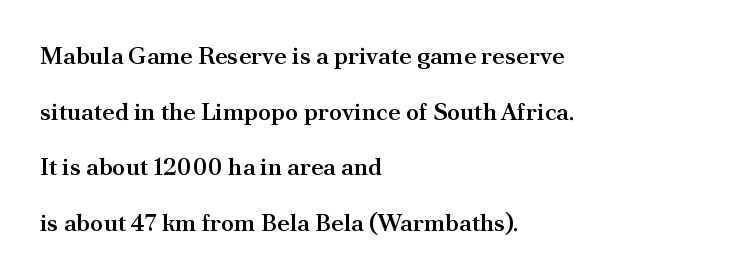
{"italic": "no", "bold": "semi", "underline": "no", "align": "left", "line_spacing": "loose", "line_spacing_ratio": 2.32, "letter_spacing": "normal", "letter_spacing_em": 0.0, "glyph_px": 24}
